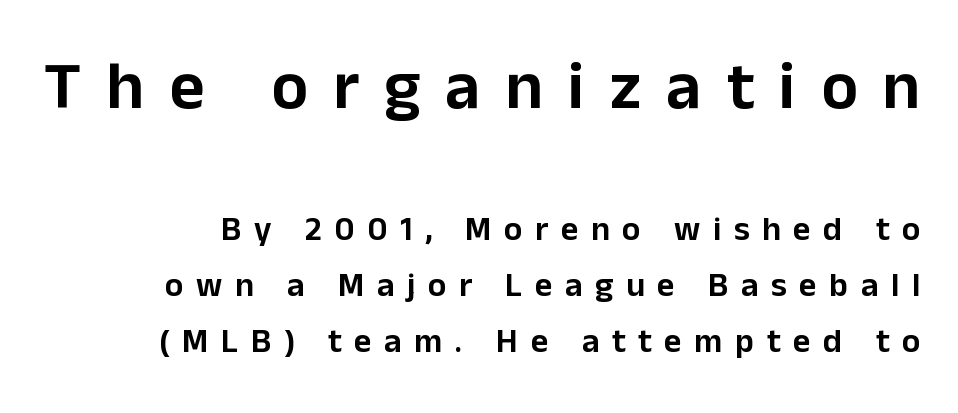
Q: Is the text italic (slanted)? A: No, it is upright.
Q: Is the typeface a serif or a sans-serif typeface? A: Sans-serif.
Q: Is the text underlined? A: No.
Q: Is the spacing between letters normal or unusually wide? A: Unusually wide.
Q: Is the spacing between lines tight, normal or loose? A: Normal.
Q: Which block of text is set in a larger size, the first (top) or the second (bottom)? A: The first (top) one.
Q: Width (condensed, normal, or wide)? A: Normal.
Q: Stroke contrast? A: Low.
Q: x-height? A: Medium.
Q: Monospaced? A: No.
